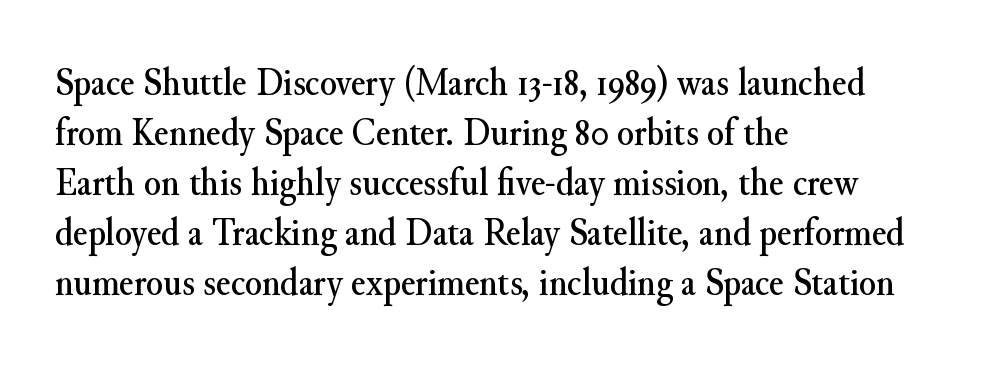
The rendering anchors every line to the left-hand side. No extra tracking has been applied to these lines. Does the lettering tilt? It doesn't — this is upright. This rendering features lettering with no underline.
